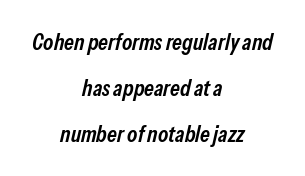
{"italic": "yes", "lean": "right", "slant_degrees": 13, "bold": "semi", "underline": "no", "align": "center", "line_spacing": "loose", "line_spacing_ratio": 2.01, "letter_spacing": "normal", "letter_spacing_em": 0.0, "glyph_px": 23}
